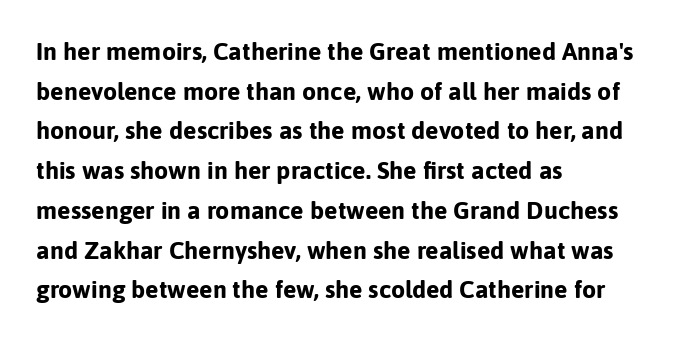
The image shows 25 px bold type, upright; set left-aligned, normal line spacing (1.59x), normal letter spacing, not underlined.
